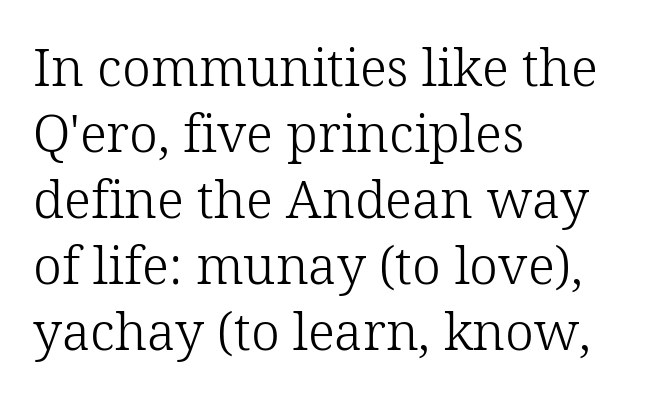
Q: Is the text bold? A: No.
Q: Is the text italic (slanted)? A: No, it is upright.
Q: Is the typeface a serif or a sans-serif typeface? A: Serif.
Q: Is the text underlined? A: No.
Q: How is the paragraph aligned? A: Left-aligned.
Q: Is the spacing between letters normal or unusually wide? A: Normal.
Q: Is the spacing between lines tight, normal or loose? A: Normal.
Q: Width (condensed, normal, or wide)? A: Normal.
Q: Stroke contrast? A: Low.
Q: x-height? A: Medium.
Q: Monospaced? A: No.
